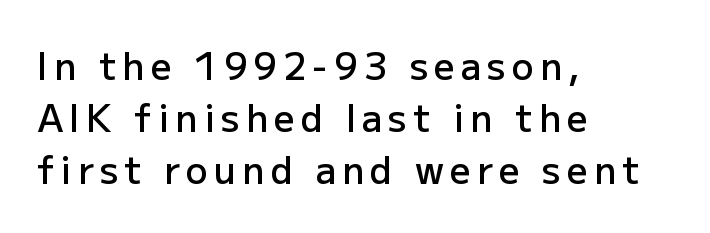
What weight is shown? A semibold, between regular and bold. The rendering anchors every line to the left-hand side. This is sans-serif lettering, the kind often seen on screens and signage. Reading down the column, the eye jumps a familiar distance to each next line. The space beneath each line is pristine and unruled.
